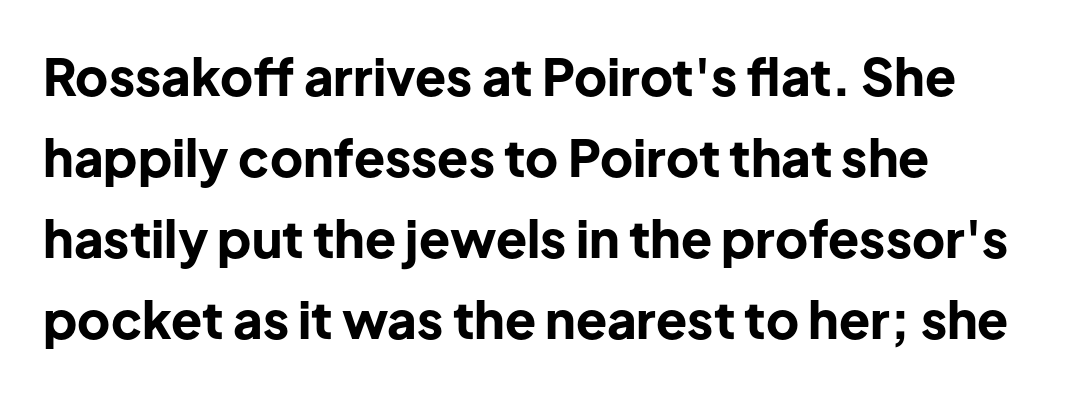
These lines keep a tight, regular rhythm from letter to letter. The space between consecutive lines is moderate. Ascenders rise straight up at ninety degrees. The area under the type is left untouched. This is heavy type, rendered in bold.
